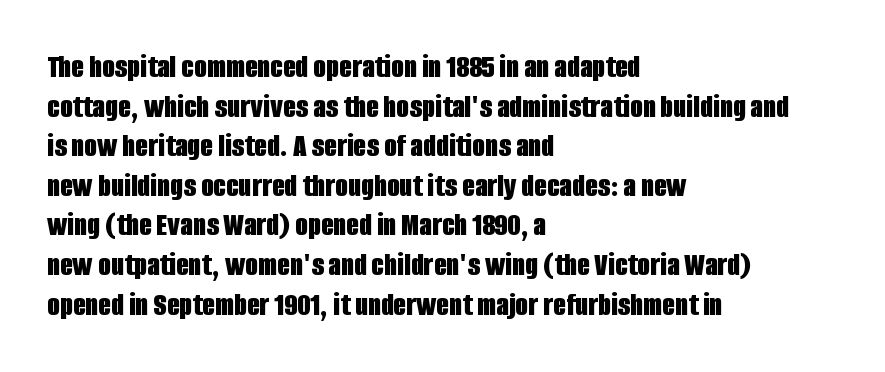
Words appear dense and cohesive because spacing is normal. The glyphs in this specimen are sans serif. This rendering uses left alignment, leaving the right contour irregular. Compared with an ordinary text face, these strokes are far heavier — a full bold. The zone under the glyphs is completely vacant. Characters remain perfectly vertical along every line.
